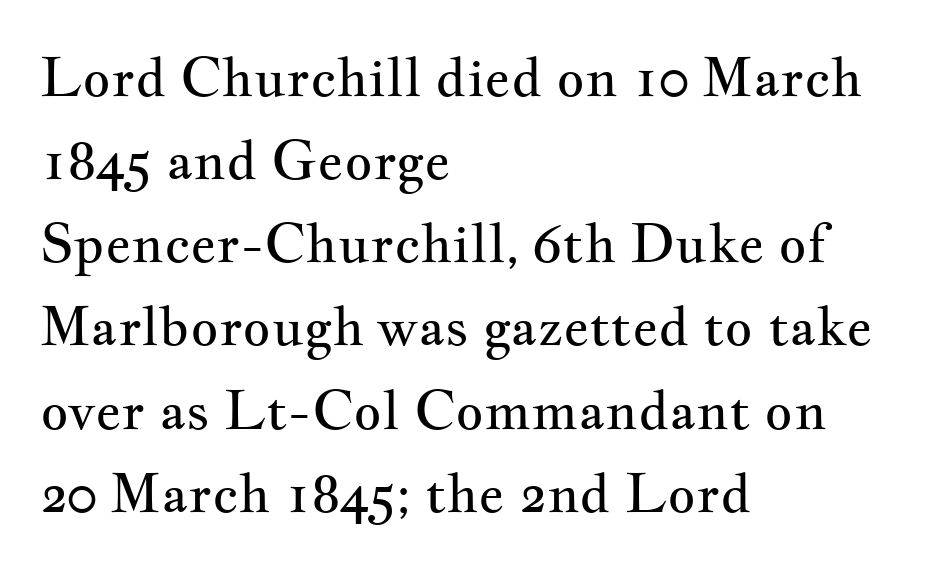
{"serif": "yes", "italic": "no", "bold": "no", "weight": "regular", "width": "wide", "stroke_contrast": "medium", "x_height": "small", "monospaced": "no", "underline": "no", "align": "left", "line_spacing": "normal", "line_spacing_ratio": 1.54, "letter_spacing": "normal", "letter_spacing_em": 0.0, "glyph_px": 54}
